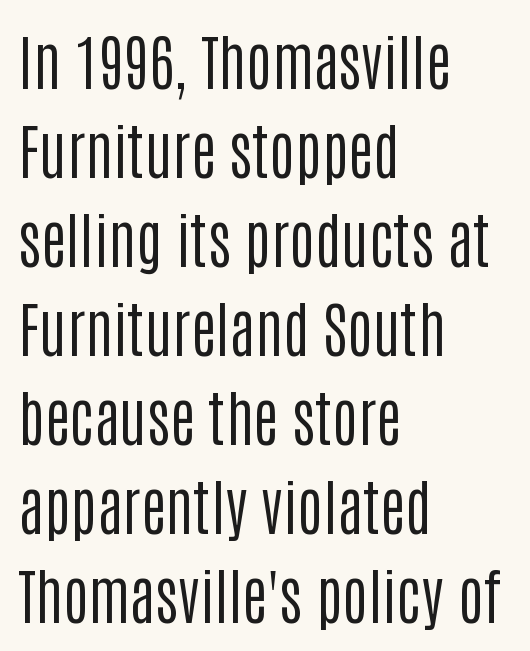
{"serif": "no", "italic": "no", "bold": "no", "weight": "regular", "width": "condensed", "stroke_contrast": "low", "x_height": "large", "monospaced": "no", "underline": "no", "align": "left", "line_spacing": "normal", "line_spacing_ratio": 1.46, "letter_spacing": "normal", "letter_spacing_em": 0.0, "glyph_px": 61}
